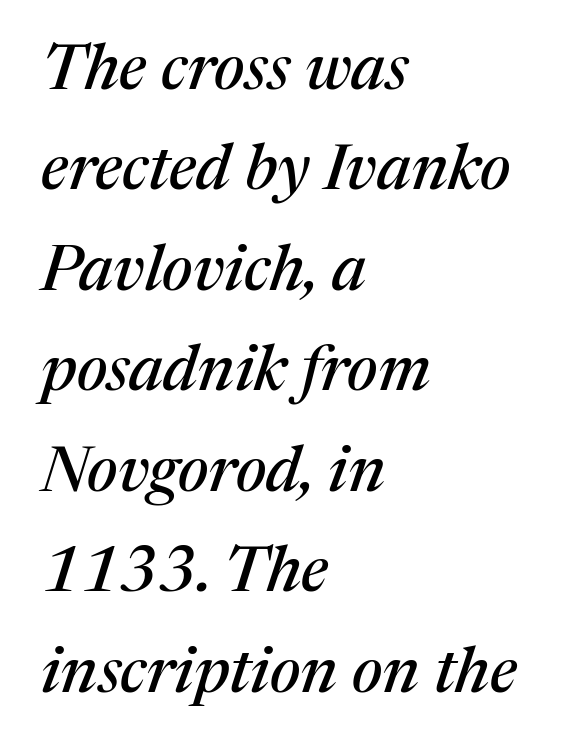
{"serif": "yes", "italic": "yes", "lean": "right", "slant_degrees": 17, "width": "normal", "stroke_contrast": "medium", "x_height": "medium", "monospaced": "no", "underline": "no", "align": "left", "line_spacing": "normal", "line_spacing_ratio": 1.57, "letter_spacing": "normal", "letter_spacing_em": 0.0, "glyph_px": 64}
